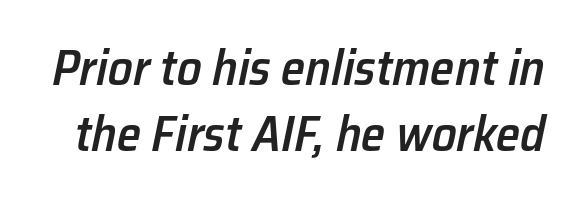
Look at the tracking — it's just the regular setting, nothing added. The designer left line spacing at the default. This sample has the flowing, uneven cadence of proportional lettering. These words are printed semibold, heavier than regular yet not bold. When letters slant like this, we call the style italic. Underline: absent.
